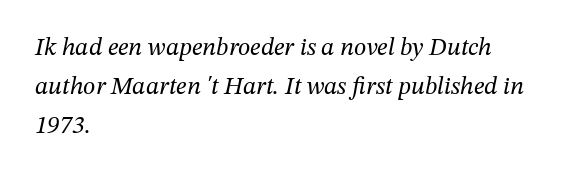
The font is comparable to plain body text, perhaps lighter. Characters follow at the spacing the type designer built in. The glyphs look as if they've been sheared to an angle. The leading is moderate, giving the passage an even texture. Type without underlining.
